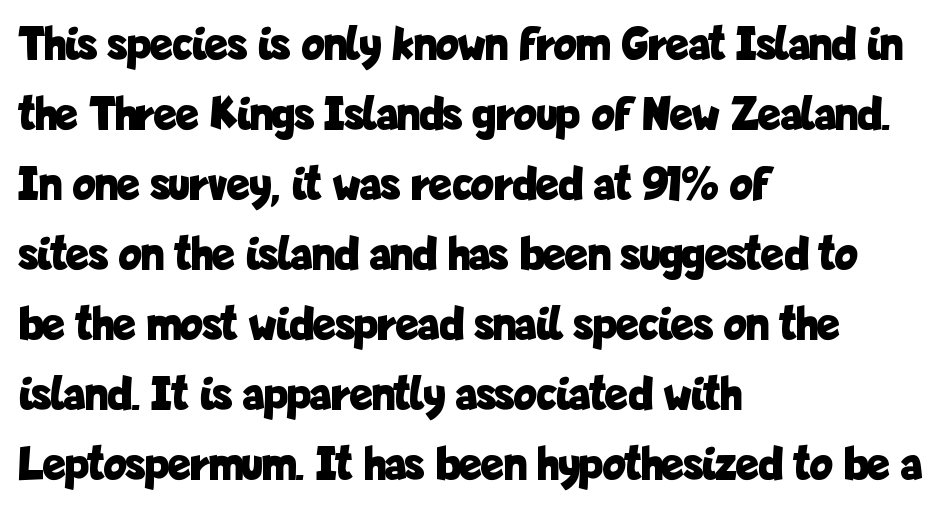
The image shows 48 px bold, condensed sans-serif type, upright; set left-aligned, normal line spacing (1.46x), normal letter spacing, not underlined; low stroke contrast and a medium x-height.
